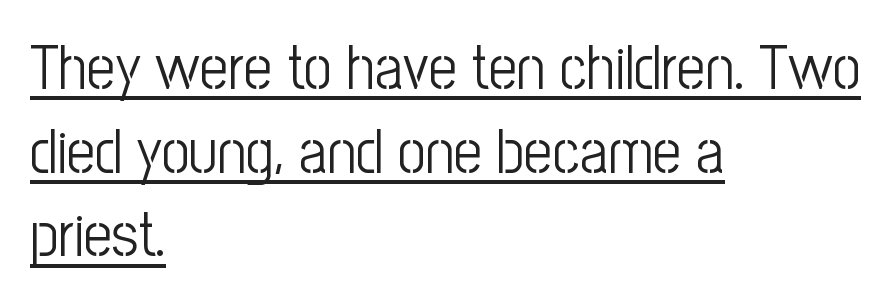
{"serif": "no", "italic": "no", "bold": "no", "weight": "light", "width": "condensed", "stroke_contrast": "low", "x_height": "medium", "monospaced": "no", "underline": "yes", "align": "left", "line_spacing": "normal", "line_spacing_ratio": 1.35, "letter_spacing": "normal", "letter_spacing_em": 0.0, "glyph_px": 62}
